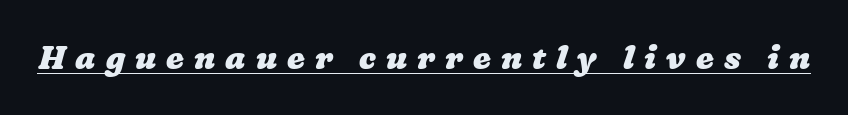
Students, observe the line beneath the letters — that is underlining. The rendering uses a bold face; every stroke is thick and dark. The letters advance in unequal steps, a hallmark of proportional type. Tracking here is generous; glyphs stand well apart from one another.
